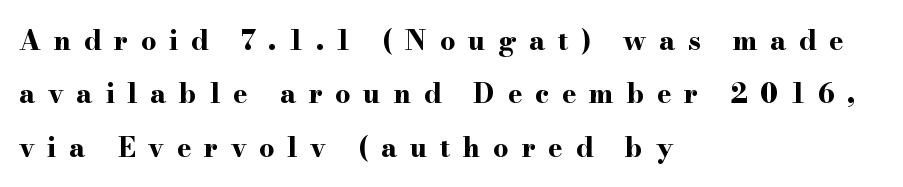
The image shows 27 px bold type, upright; set left-aligned, loose line spacing (1.98x), unusually wide letter spacing (+0.47 em), not underlined.
